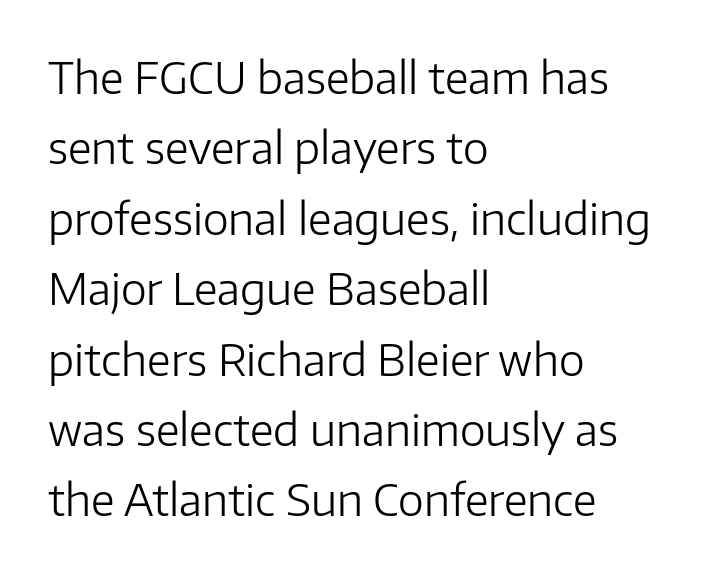
{"serif": "no", "italic": "no", "bold": "no", "weight": "light", "width": "normal", "stroke_contrast": "low", "x_height": "medium", "monospaced": "no", "underline": "no", "align": "left", "line_spacing": "normal", "line_spacing_ratio": 1.6, "letter_spacing": "normal", "letter_spacing_em": 0.0, "glyph_px": 44}
